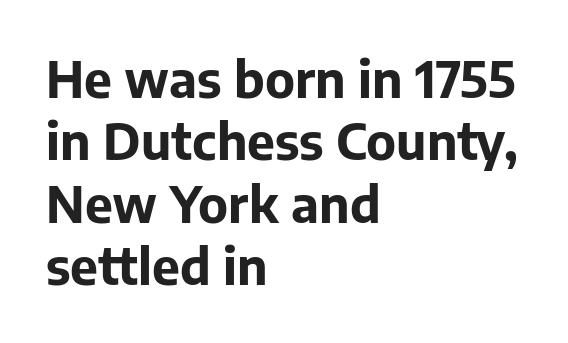
Q: Is the text bold? A: Yes.
Q: Is the text italic (slanted)? A: No, it is upright.
Q: Is the typeface a serif or a sans-serif typeface? A: Sans-serif.
Q: Is the text underlined? A: No.
Q: How is the paragraph aligned? A: Left-aligned.
Q: Is the spacing between letters normal or unusually wide? A: Normal.
Q: Is the spacing between lines tight, normal or loose? A: Normal.
Q: Width (condensed, normal, or wide)? A: Normal.
Q: Stroke contrast? A: Low.
Q: x-height? A: Medium.
Q: Monospaced? A: No.
